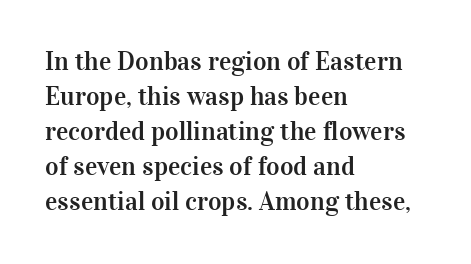
Q: Is the text italic (slanted)? A: No, it is upright.
Q: Is the text underlined? A: No.
Q: How is the paragraph aligned? A: Left-aligned.
Q: Is the spacing between letters normal or unusually wide? A: Normal.
Q: Is the spacing between lines tight, normal or loose? A: Normal.
